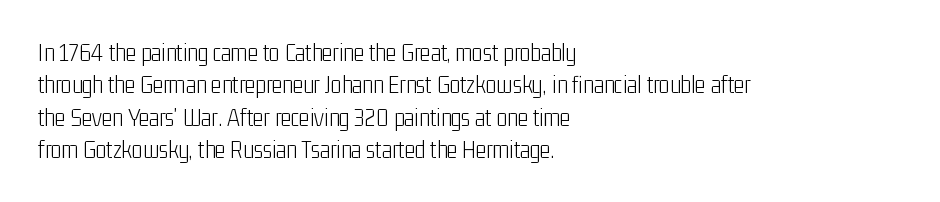
{"italic": "no", "bold": "no", "underline": "no", "align": "left", "line_spacing": "normal", "line_spacing_ratio": 1.3, "letter_spacing": "normal", "letter_spacing_em": 0.0, "glyph_px": 25}
